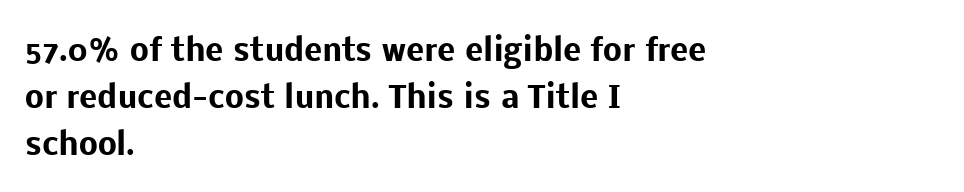
Q: Is the text bold? A: Yes.
Q: Is the text italic (slanted)? A: No, it is upright.
Q: Is the typeface a serif or a sans-serif typeface? A: Sans-serif.
Q: Is the text underlined? A: No.
Q: How is the paragraph aligned? A: Left-aligned.
Q: Is the spacing between letters normal or unusually wide? A: Normal.
Q: Is the spacing between lines tight, normal or loose? A: Normal.
Q: Width (condensed, normal, or wide)? A: Normal.
Q: Stroke contrast? A: Low.
Q: x-height? A: Medium.
Q: Monospaced? A: No.
